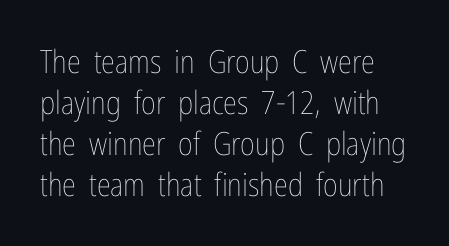
Between one letter and the next there's only the usual sliver of space. Think of a printed novel: that variable character pitch is what you see here. The typography opts for an upright posture over an oblique one. Normally led — the rows are evenly, conventionally spaced.
